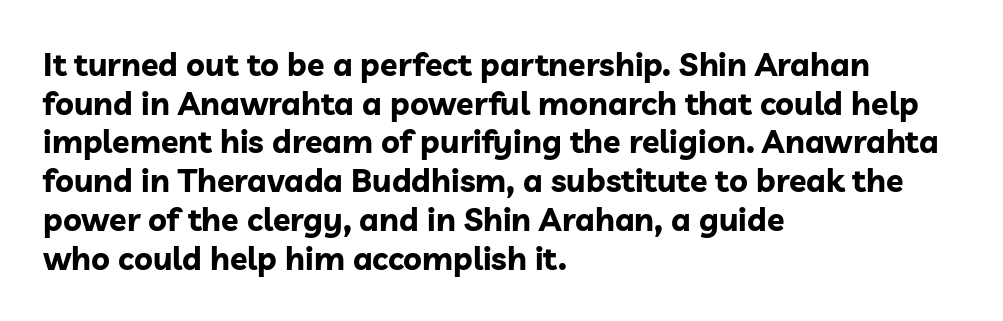
{"serif": "no", "italic": "no", "bold": "yes", "weight": "bold", "width": "normal", "stroke_contrast": "low", "x_height": "medium", "monospaced": "no", "underline": "no", "align": "left", "line_spacing_ratio": 1.21, "letter_spacing": "normal", "letter_spacing_em": 0.0, "glyph_px": 32}
